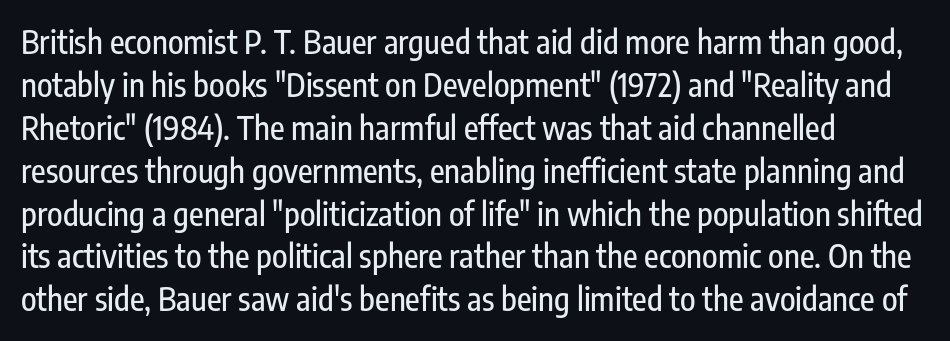
You can tell from the bare stems that sans-serif type was used. The lettering stays uniformly vertical, giving the passage a roman look. The rendering uses a moderate line-height, typical for paragraphs. Caption: multi-line text, flush left, ragged right. A typesetter would call this zero additional tracking. Spacing verdict: proportional, widths tailored to each character.
